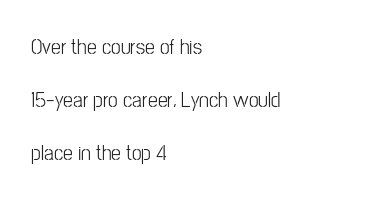
The image shows 22 px text type, upright; set left-aligned, loose line spacing (2.41x), normal letter spacing, not underlined.
